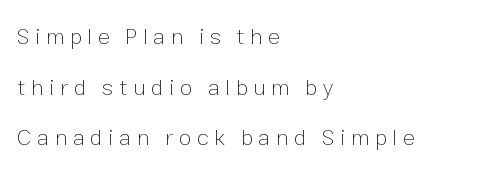
{"italic": "no", "bold": "no", "underline": "no", "align": "left", "line_spacing": "loose", "line_spacing_ratio": 2.2, "letter_spacing": "wide", "letter_spacing_em": 0.24, "glyph_px": 23}
